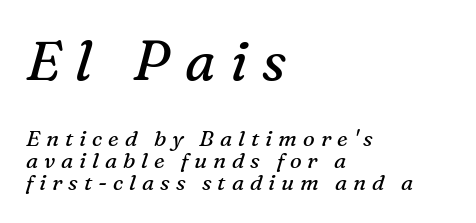
The image shows 55 px regular-weight serif type, italic (leaning right); set left-aligned, tight line spacing (0.99x), unusually wide letter spacing (+0.27 em), not underlined; the first (top) block is 2.5x larger; medium stroke contrast and a medium x-height.
